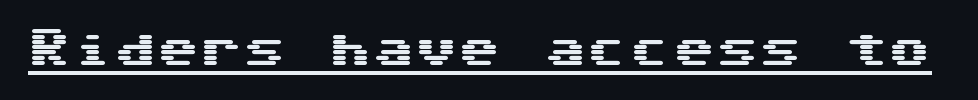
Q: Is the text italic (slanted)? A: No, it is upright.
Q: Is the typeface a serif or a sans-serif typeface? A: Sans-serif.
Q: Is the text underlined? A: Yes.
Q: Is the spacing between letters normal or unusually wide? A: Normal.
Q: Width (condensed, normal, or wide)? A: Wide.
Q: Stroke contrast? A: Medium.
Q: x-height? A: Medium.
Q: Monospaced? A: Yes.
